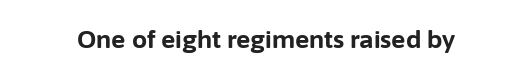
{"italic": "no", "bold": "yes", "underline": "no", "letter_spacing": "normal", "letter_spacing_em": 0.0, "glyph_px": 24}
